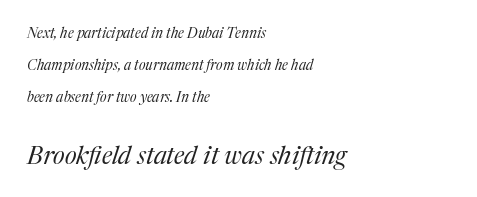
{"italic": "yes", "lean": "right", "slant_degrees": 17, "bold": "no", "underline": "no", "align": "left", "line_spacing": "loose", "line_spacing_ratio": 2.3, "letter_spacing": "normal", "letter_spacing_em": 0.0, "larger_block": "second", "size_ratio": 1.79, "glyph_px": 25}
